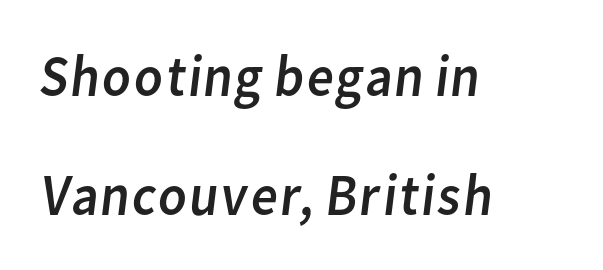
You could call the tracking neutral — neither tight nor loose. Notice the wide empty band between every row — that's loose leading. Beneath every word, the page is bare. Do the characters align in a grid? No, the font is proportional.
